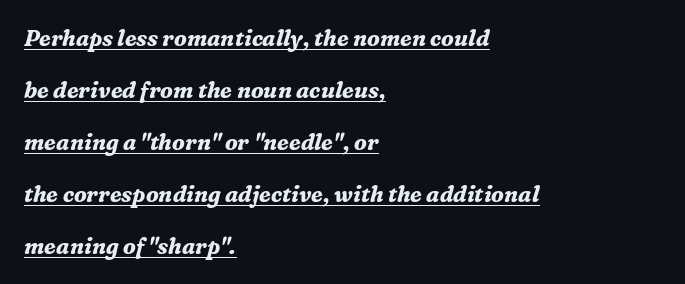
Stroke thickness is high; the sample reads as a true bold. Which margin do the lines hug? The left one — the right edge is uneven. Style check: oblique. The typesetter has applied underlining to the passage shown. Words appear dense and cohesive because spacing is normal.
